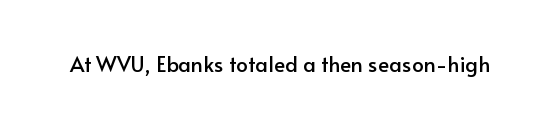
{"italic": "no", "underline": "no", "letter_spacing": "normal", "letter_spacing_em": 0.0, "glyph_px": 21}
